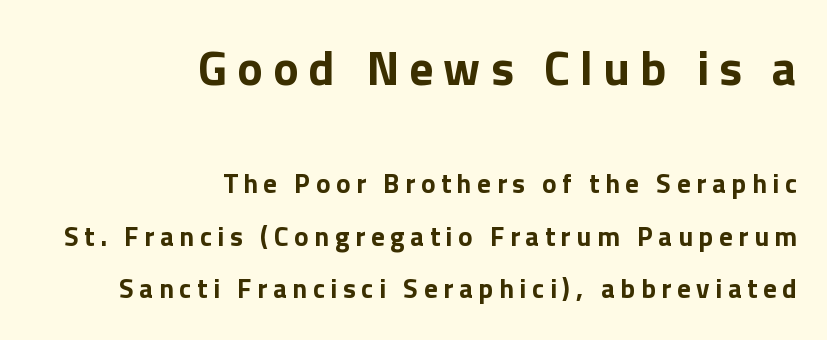
Any mark beneath the type? The region is blank. Successive baselines arrive slowly, with a big drop between each. Right-aligned paragraph, ragged on the left. Two sizes are in play, and the larger belongs to the first block.
